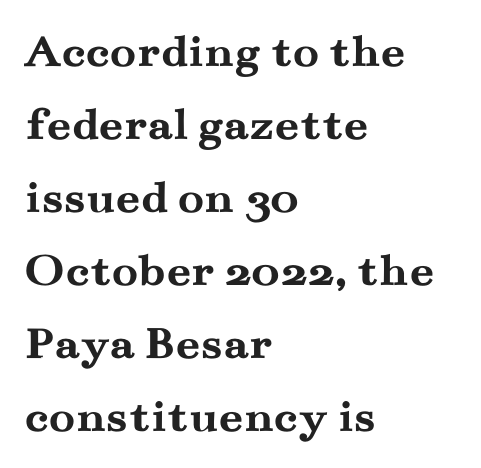
Q: Is the text bold? A: Yes.
Q: Is the text italic (slanted)? A: No, it is upright.
Q: Is the typeface a serif or a sans-serif typeface? A: Serif.
Q: Is the text underlined? A: No.
Q: How is the paragraph aligned? A: Left-aligned.
Q: Is the spacing between letters normal or unusually wide? A: Normal.
Q: Is the spacing between lines tight, normal or loose? A: Normal.
Q: Width (condensed, normal, or wide)? A: Wide.
Q: Stroke contrast? A: Medium.
Q: x-height? A: Small.
Q: Monospaced? A: No.
